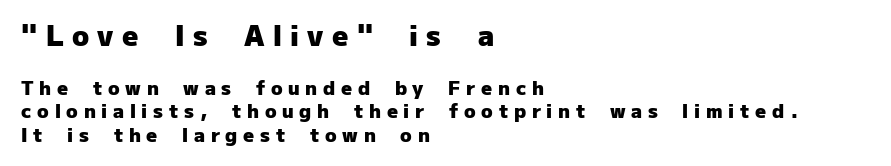
The image shows 28 px heavy sans-serif type, upright; set left-aligned, line spacing 1.23x, unusually wide letter spacing (+0.3 em), not underlined; the first (top) block is 1.47x larger; low stroke contrast and a medium x-height.
